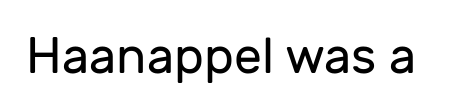
Q: Is the text bold? A: No.
Q: Is the text italic (slanted)? A: No, it is upright.
Q: Is the typeface a serif or a sans-serif typeface? A: Sans-serif.
Q: Is the text underlined? A: No.
Q: Is the spacing between letters normal or unusually wide? A: Normal.
Q: Width (condensed, normal, or wide)? A: Normal.
Q: Stroke contrast? A: Low.
Q: x-height? A: Medium.
Q: Monospaced? A: No.
